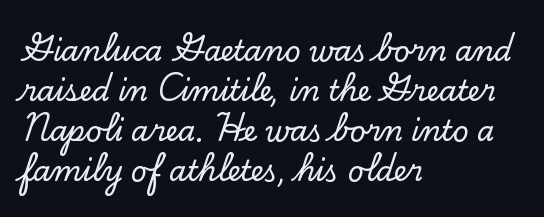
{"serif": "yes", "width": "normal", "stroke_contrast": "low", "x_height": "small", "monospaced": "no", "underline": "no", "align": "left", "line_spacing": "normal", "line_spacing_ratio": 1.43, "letter_spacing": "normal", "letter_spacing_em": 0.0, "glyph_px": 28}
